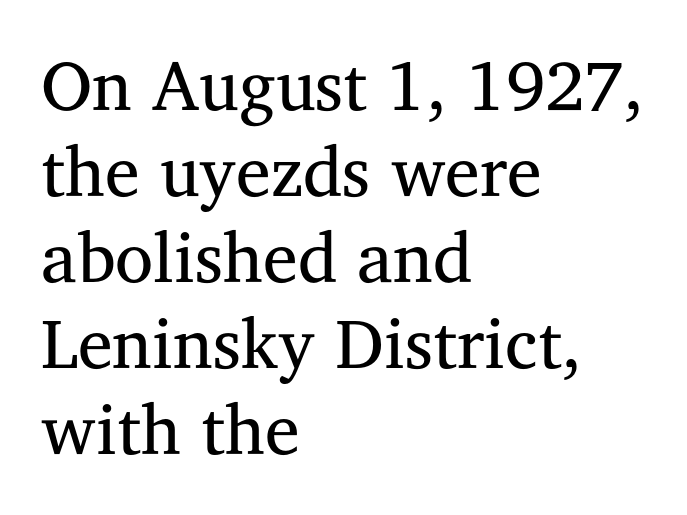
The image shows 70 px regular-weight serif type, upright; set left-aligned, line spacing 1.23x, normal letter spacing, not underlined; medium stroke contrast and a medium x-height.
